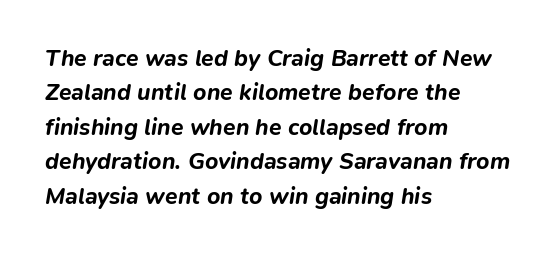
Each row of text sits above clean, open space. Slanted lettering throughout. Weight: bold. Here the glyphs are tracked normally, forming tight word shapes.
